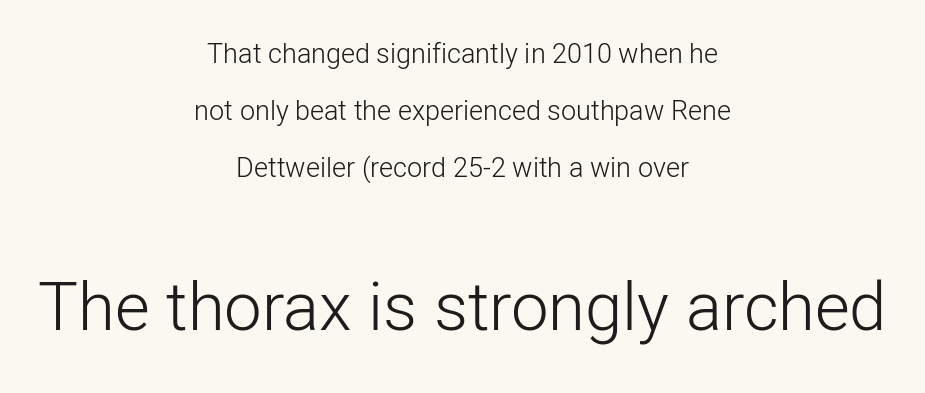
The image shows 67 px light sans-serif type, upright; set centered, loose line spacing (2.11x), normal letter spacing, not underlined; the second (bottom) block is 2.48x larger; low stroke contrast and a medium x-height.
